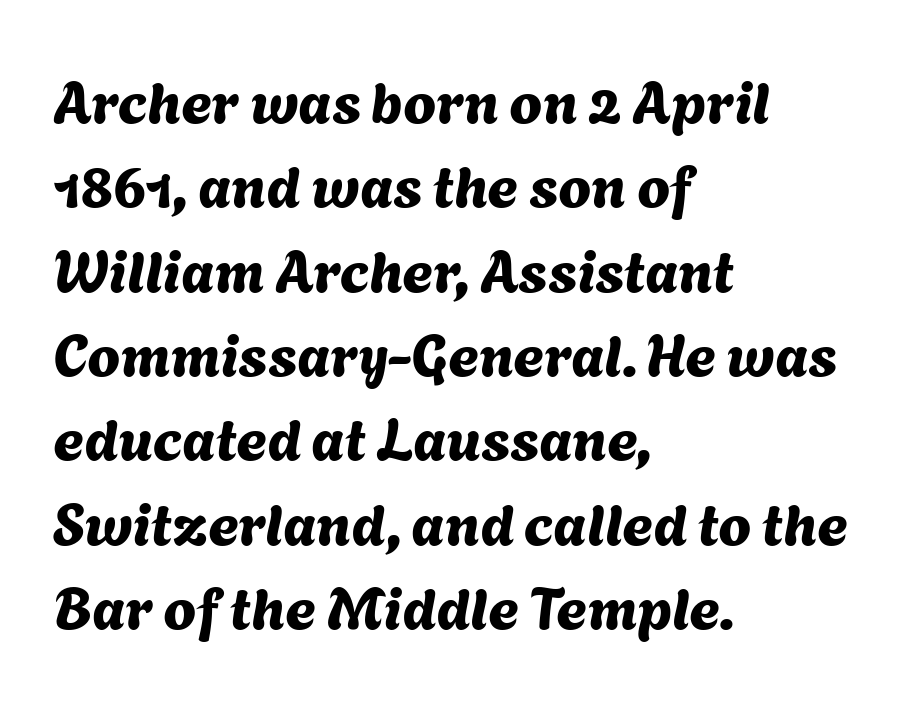
Proportional: the letters do not fall into vertical columns. Decoration check: the copy has no underline. Left-aligned paragraph, ragged on the right. Note: no serifs on the glyphs. Compared with typical paragraphs, the rows here are spaced about the same.
